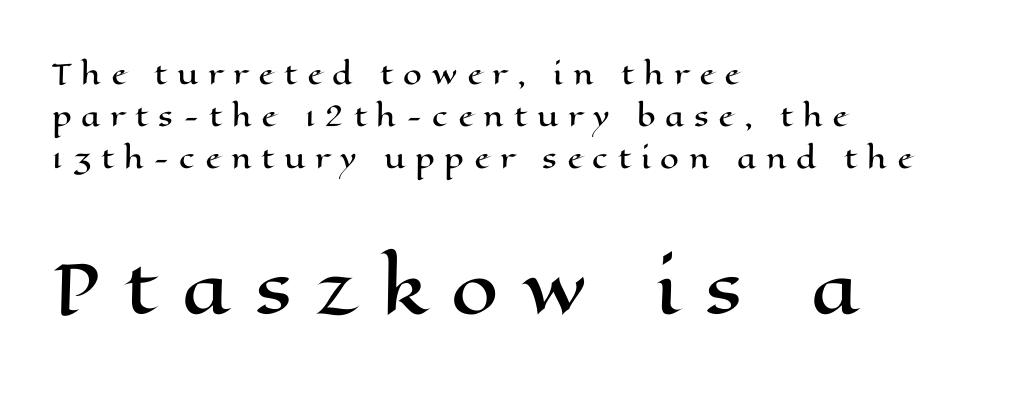
{"italic": "no", "width": "wide", "stroke_contrast": "high", "x_height": "medium", "monospaced": "no", "underline": "no", "align": "left", "line_spacing": "normal", "line_spacing_ratio": 1.55, "letter_spacing": "wide", "letter_spacing_em": 0.36, "larger_block": "second", "size_ratio": 2.52, "glyph_px": 68}
